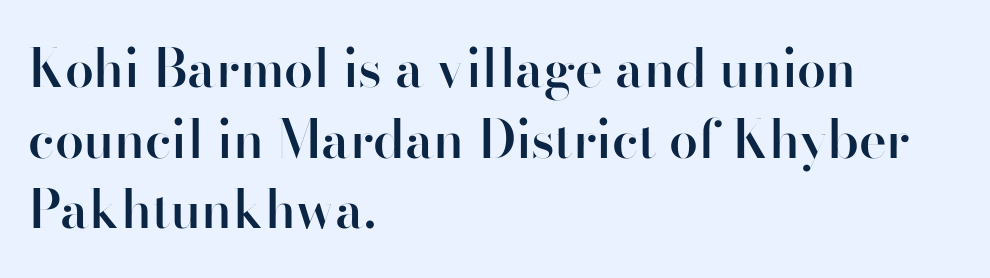
The image shows 52 px semibold sans-serif type, upright; set left-aligned, normal line spacing (1.36x), normal letter spacing, not underlined; high stroke contrast and a small x-height.
